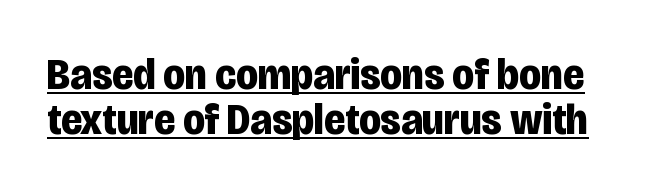
Q: Is the text bold? A: Yes.
Q: Is the text italic (slanted)? A: No, it is upright.
Q: Is the typeface a serif or a sans-serif typeface? A: Sans-serif.
Q: Is the text underlined? A: Yes.
Q: Is the spacing between letters normal or unusually wide? A: Normal.
Q: Is the spacing between lines tight, normal or loose? A: Tight.
Q: Width (condensed, normal, or wide)? A: Condensed.
Q: Stroke contrast? A: Low.
Q: x-height? A: Large.
Q: Monospaced? A: No.
